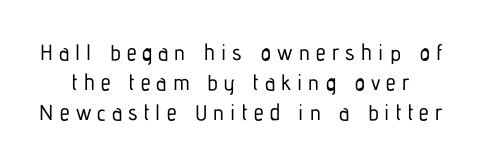
Q: Is the text italic (slanted)? A: No, it is upright.
Q: Is the text underlined? A: No.
Q: Is the spacing between letters normal or unusually wide? A: Unusually wide.
Q: Is the spacing between lines tight, normal or loose? A: Normal.
